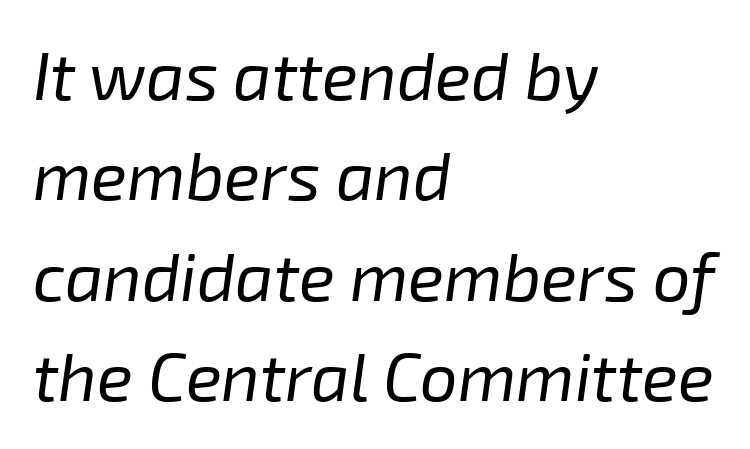
The image shows 67 px regular-weight type, italic (leaning right); set left-aligned, normal line spacing (1.5x), normal letter spacing, not underlined; low stroke contrast and a medium x-height.
